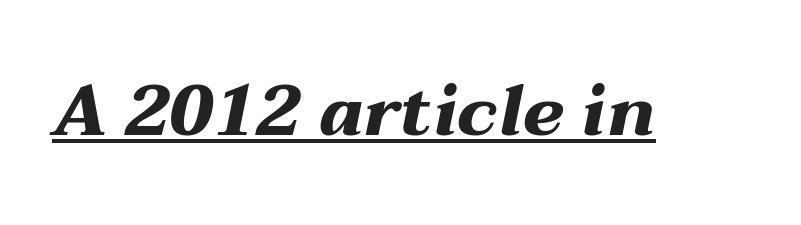
The rendering applies a slant to the glyphs. Chunky letters — that's bold for sure. These lines are rendered in a variable-pitch font. The words here are underlined. Each word holds together tightly as a unit, with standard inter-letter gaps.
